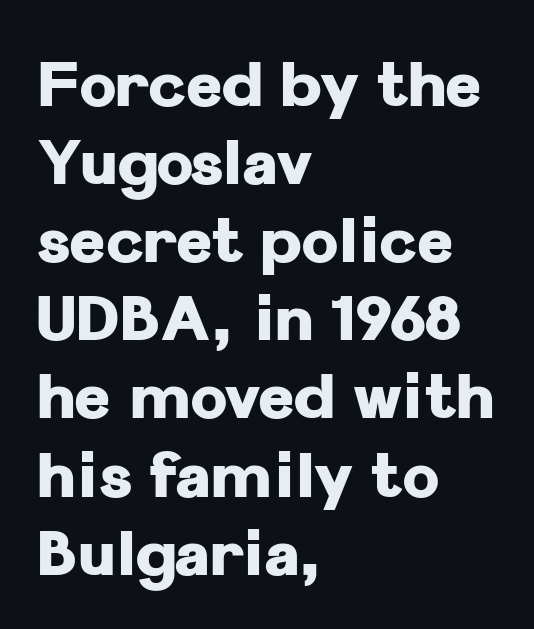
{"serif": "no", "italic": "no", "bold": "yes", "weight": "heavy", "width": "normal", "stroke_contrast": "low", "x_height": "medium", "monospaced": "no", "underline": "no", "align": "left", "line_spacing": "normal", "line_spacing_ratio": 1.26, "letter_spacing": "normal", "letter_spacing_em": 0.0, "glyph_px": 62}
